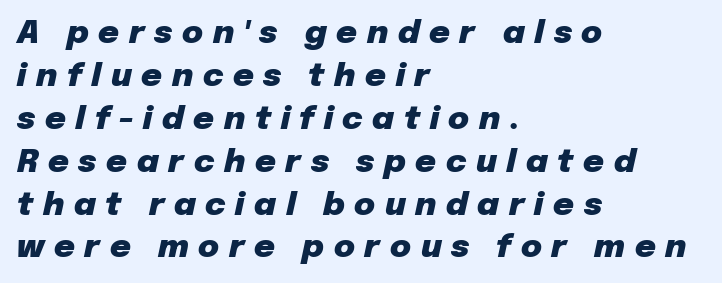
The image shows 32 px heavy type, italic (leaning right); set left-aligned, normal line spacing (1.34x), unusually wide letter spacing (+0.3 em), not underlined; low stroke contrast and a medium x-height.
